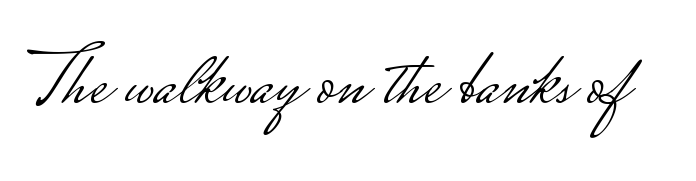
Q: Is the text bold? A: No.
Q: Is the text italic (slanted)? A: Yes.
Q: Is the typeface a serif or a sans-serif typeface? A: Sans-serif.
Q: Is the text underlined? A: No.
Q: Is the spacing between letters normal or unusually wide? A: Normal.
Q: Width (condensed, normal, or wide)? A: Wide.
Q: Stroke contrast? A: Low.
Q: Monospaced? A: No.
